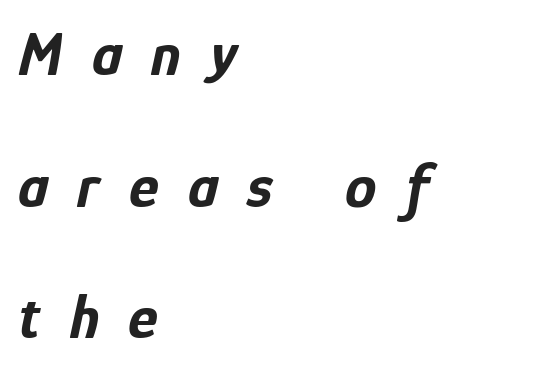
The image shows 63 px bold, condensed type, italic (leaning right); set left-aligned, loose line spacing (2.09x), unusually wide letter spacing (+0.46 em), not underlined; low stroke contrast and a medium x-height.
